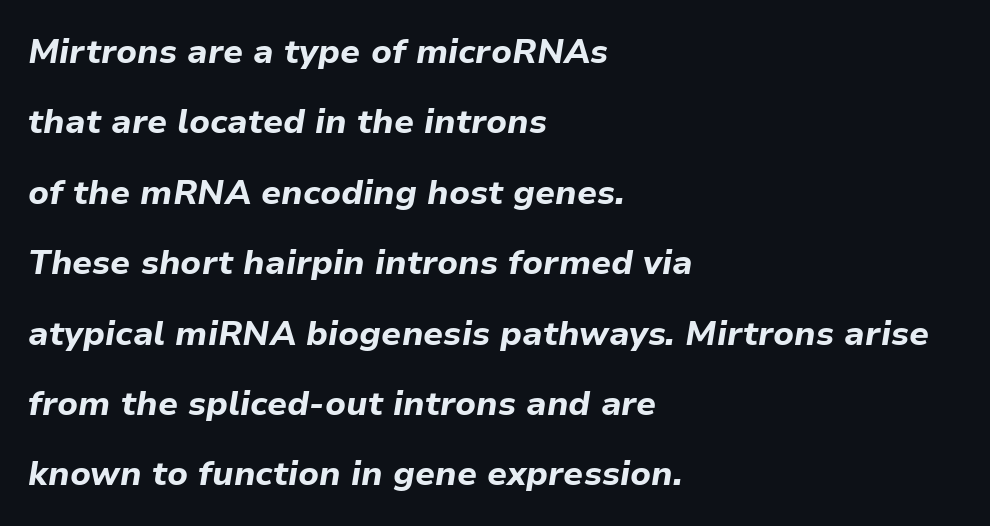
Between one letter and the next there's only the usual sliver of space. Weight: bold. This rendering uses left alignment, leaving the right contour irregular. This sample has the flowing, uneven cadence of proportional lettering.
